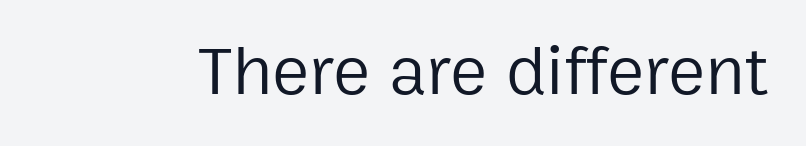
The image shows 70 px regular-weight sans-serif type, upright; set normal letter spacing, not underlined; low stroke contrast and a medium x-height.
